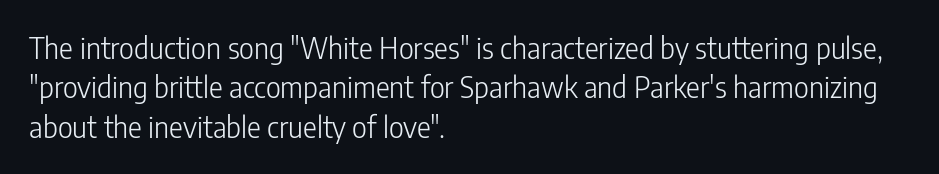
The image shows 29 px light, condensed sans-serif type, upright; set left-aligned, normal line spacing (1.36x), normal letter spacing, not underlined; low stroke contrast and a medium x-height.
